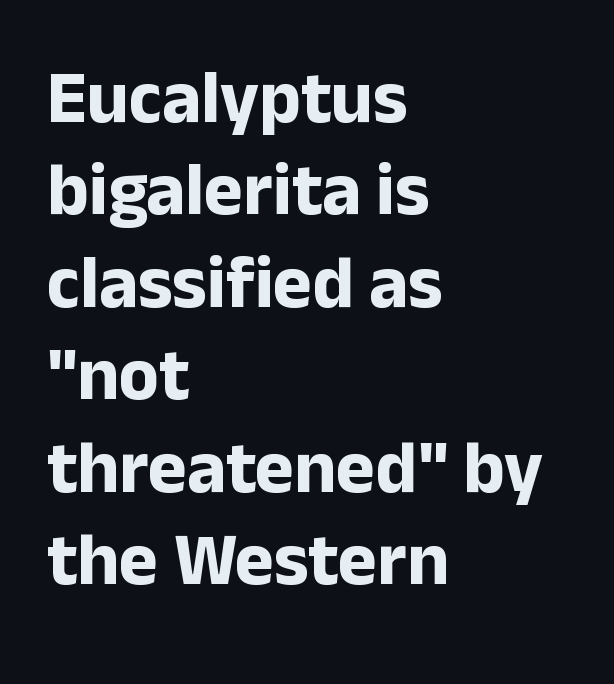
{"serif": "no", "italic": "no", "bold": "yes", "weight": "bold", "width": "normal", "stroke_contrast": "low", "x_height": "medium", "monospaced": "no", "underline": "no", "align": "left", "line_spacing": "normal", "line_spacing_ratio": 1.25, "letter_spacing": "normal", "letter_spacing_em": 0.0, "glyph_px": 74}
